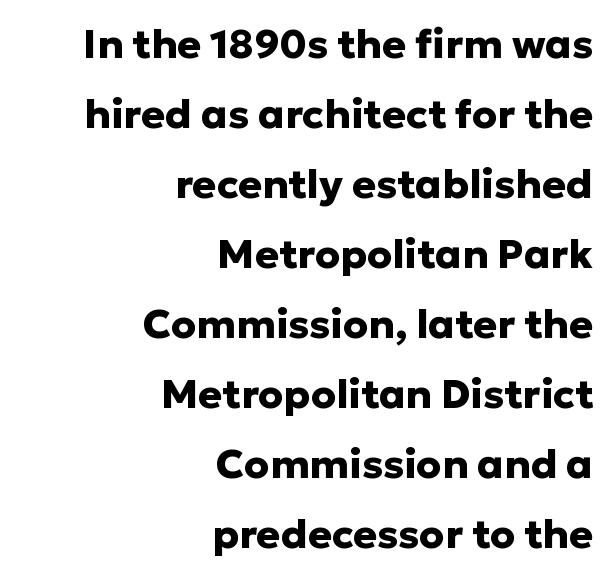
Q: Is the text bold? A: Yes.
Q: Is the text italic (slanted)? A: No, it is upright.
Q: Is the typeface a serif or a sans-serif typeface? A: Sans-serif.
Q: Is the text underlined? A: No.
Q: How is the paragraph aligned? A: Right-aligned.
Q: Is the spacing between letters normal or unusually wide? A: Normal.
Q: Width (condensed, normal, or wide)? A: Normal.
Q: Stroke contrast? A: Low.
Q: x-height? A: Medium.
Q: Monospaced? A: No.
